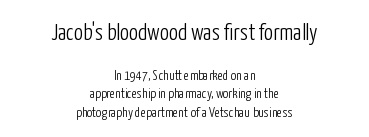
The image shows 23 px text type, upright; set centered, normal line spacing (1.32x), normal letter spacing, not underlined; the first (top) block is 1.64x larger.
